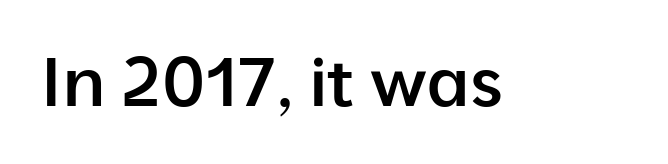
The image shows 69 px semibold sans-serif type, upright; set normal letter spacing, not underlined; low stroke contrast and a medium x-height.
